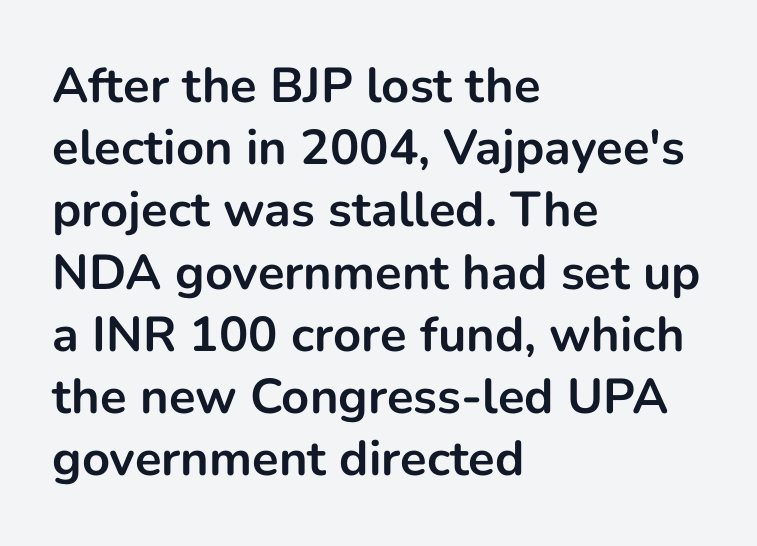
Q: Is the text bold? A: Yes.
Q: Is the text italic (slanted)? A: No, it is upright.
Q: Is the typeface a serif or a sans-serif typeface? A: Sans-serif.
Q: Is the text underlined? A: No.
Q: How is the paragraph aligned? A: Left-aligned.
Q: Is the spacing between letters normal or unusually wide? A: Normal.
Q: Is the spacing between lines tight, normal or loose? A: Normal.
Q: Width (condensed, normal, or wide)? A: Normal.
Q: Stroke contrast? A: Low.
Q: x-height? A: Medium.
Q: Monospaced? A: No.
